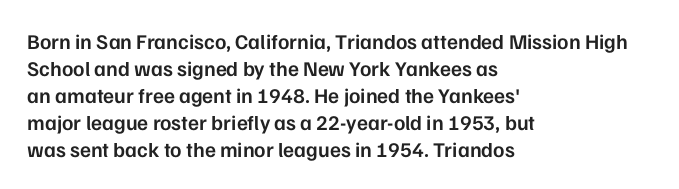
{"italic": "no", "bold": "semi", "underline": "no", "align": "left", "line_spacing": "normal", "line_spacing_ratio": 1.28, "letter_spacing": "normal", "letter_spacing_em": 0.0, "glyph_px": 21}
